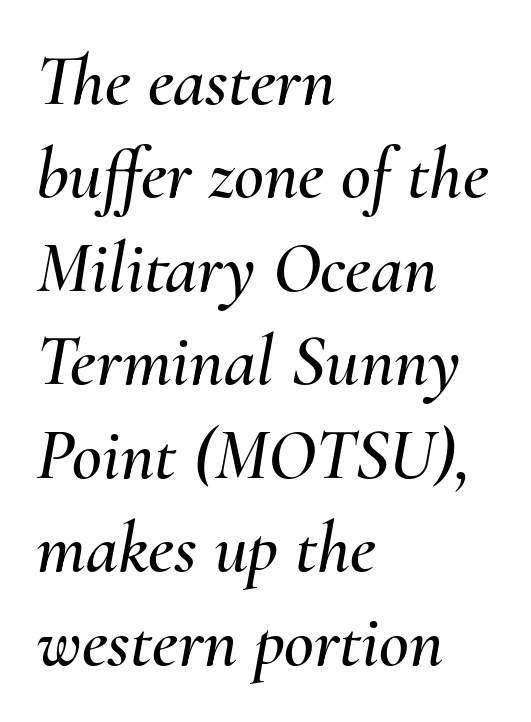
Q: Is the text italic (slanted)? A: Yes, it leans right by about 10 degrees.
Q: Is the text underlined? A: No.
Q: How is the paragraph aligned? A: Left-aligned.
Q: Is the spacing between letters normal or unusually wide? A: Normal.
Q: Is the spacing between lines tight, normal or loose? A: Normal.
Q: Width (condensed, normal, or wide)? A: Normal.
Q: Stroke contrast? A: Medium.
Q: x-height? A: Small.
Q: Monospaced? A: No.
